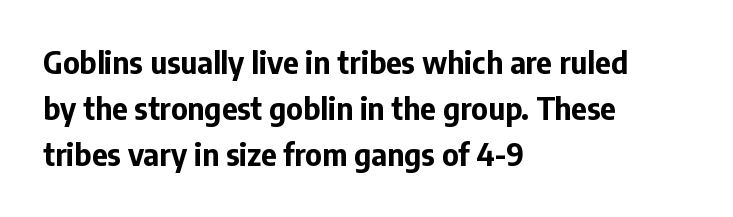
The image shows 30 px bold sans-serif type, upright; set left-aligned, normal line spacing (1.54x), normal letter spacing, not underlined; low stroke contrast and a medium x-height.
